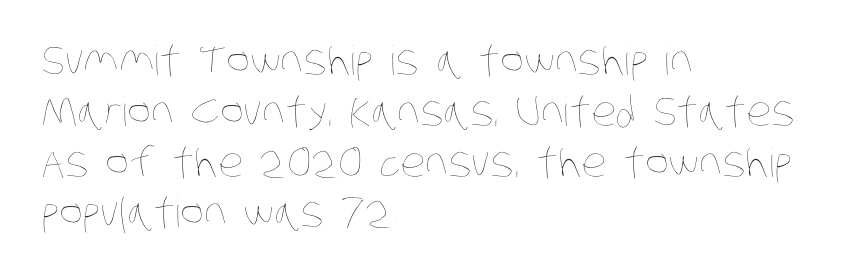
The image shows 40 px thin, condensed type; set left-aligned, normal line spacing (1.27x), normal letter spacing, not underlined; low stroke contrast and a large x-height.
